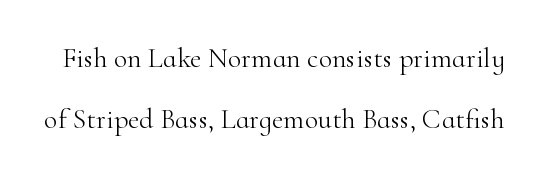
{"serif": "yes", "italic": "no", "bold": "no", "weight": "light", "width": "normal", "stroke_contrast": "high", "x_height": "small", "monospaced": "no", "underline": "no", "line_spacing": "loose", "line_spacing_ratio": 2.19, "letter_spacing": "normal", "letter_spacing_em": 0.0, "glyph_px": 28}
